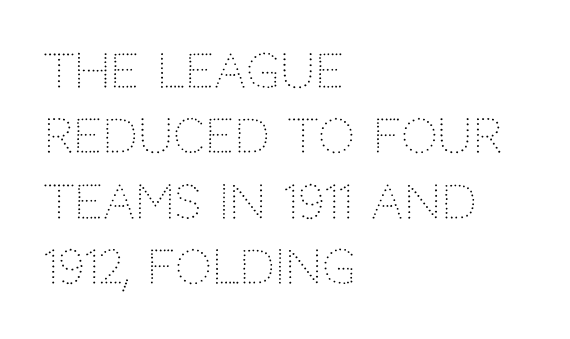
Q: Is the text bold? A: No.
Q: Is the text italic (slanted)? A: No, it is upright.
Q: Is the typeface a serif or a sans-serif typeface? A: Sans-serif.
Q: Is the text underlined? A: No.
Q: How is the paragraph aligned? A: Left-aligned.
Q: Is the spacing between letters normal or unusually wide? A: Normal.
Q: Is the spacing between lines tight, normal or loose? A: Normal.
Q: Width (condensed, normal, or wide)? A: Normal.
Q: Stroke contrast? A: Low.
Q: x-height? A: Large.
Q: Monospaced? A: No.
